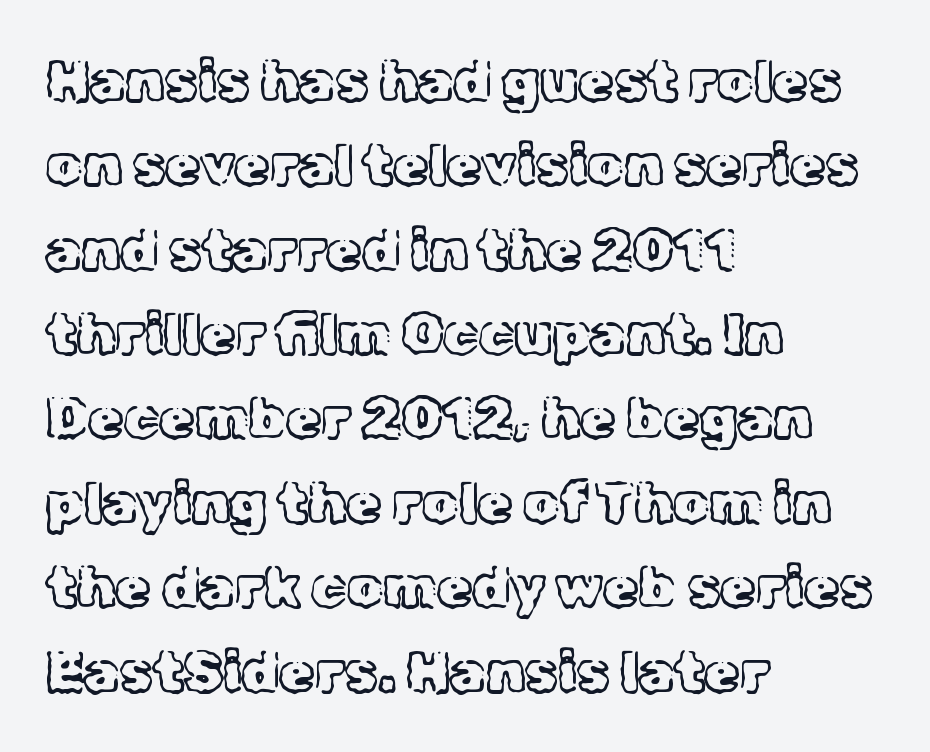
{"serif": "yes", "italic": "no", "bold": "no", "weight": "light", "width": "normal", "x_height": "medium", "monospaced": "no", "underline": "no", "align": "left", "line_spacing": "normal", "line_spacing_ratio": 1.48, "letter_spacing": "normal", "letter_spacing_em": 0.0, "glyph_px": 57}
